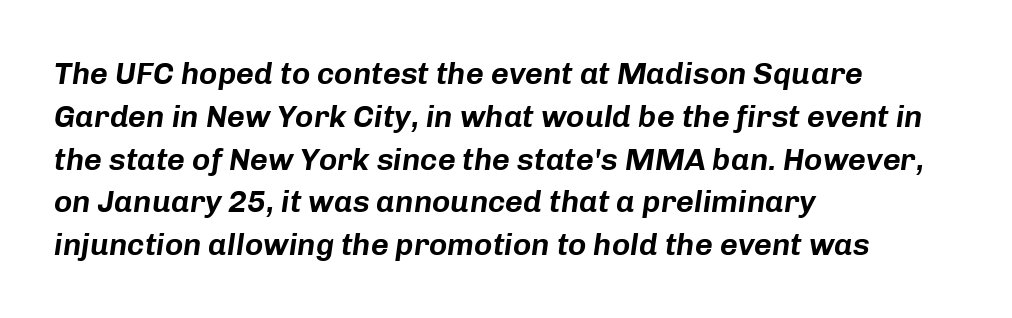
{"italic": "yes", "lean": "right", "slant_degrees": 8, "width": "normal", "stroke_contrast": "low", "x_height": "medium", "monospaced": "no", "underline": "no", "align": "left", "line_spacing": "normal", "line_spacing_ratio": 1.38, "letter_spacing": "normal", "letter_spacing_em": 0.0, "glyph_px": 31}
